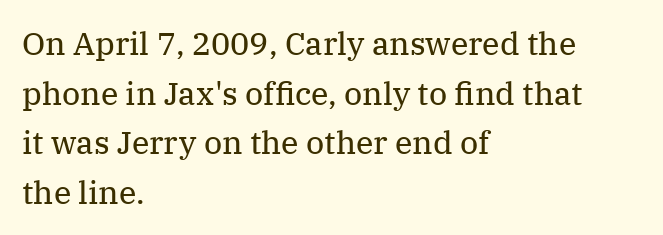
{"serif": "yes", "italic": "no", "bold": "no", "weight": "regular", "width": "normal", "stroke_contrast": "medium", "x_height": "medium", "monospaced": "no", "underline": "no", "align": "left", "line_spacing": "normal", "line_spacing_ratio": 1.55, "letter_spacing": "normal", "letter_spacing_em": 0.0, "glyph_px": 32}
